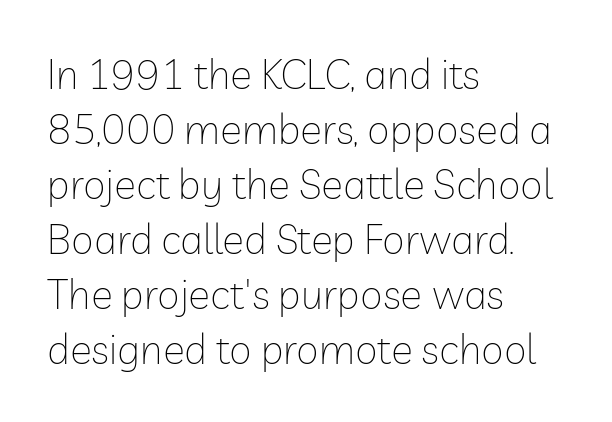
{"serif": "no", "italic": "no", "bold": "no", "weight": "thin", "width": "normal", "stroke_contrast": "low", "x_height": "medium", "monospaced": "no", "underline": "no", "align": "left", "line_spacing": "normal", "line_spacing_ratio": 1.34, "letter_spacing": "normal", "letter_spacing_em": 0.0, "glyph_px": 41}
